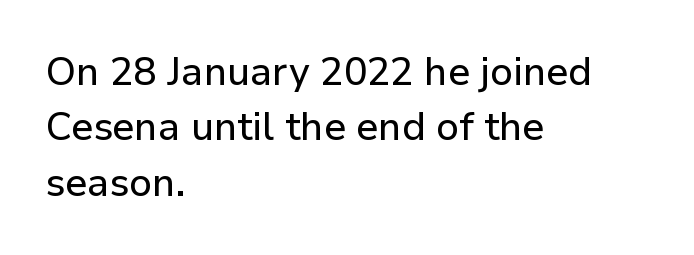
The image shows 39 px sans-serif type, upright; set left-aligned, normal line spacing (1.42x), normal letter spacing, not underlined; low stroke contrast and a medium x-height.
